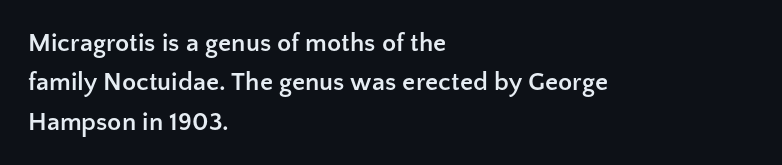
Typeset ragged right — the left edge is the straight one. The passage shown is not underscored anywhere. The lettering stays uniformly vertical, giving the passage a roman look. Short note: letters normally spaced.
